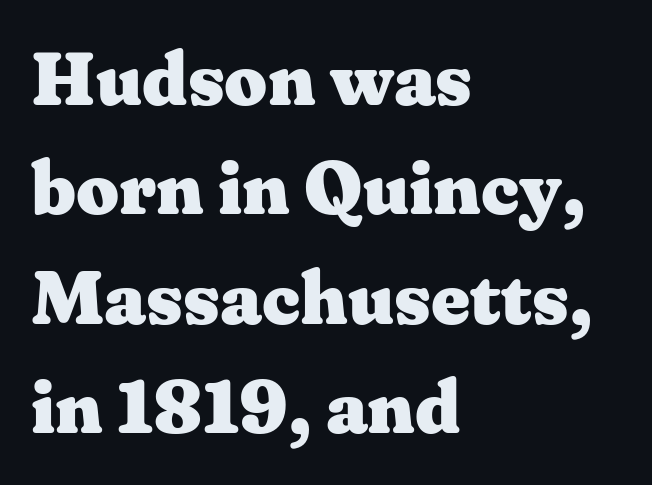
The image shows 75 px heavy, wide serif type, upright; set left-aligned, normal line spacing (1.46x), normal letter spacing, not underlined; medium stroke contrast and a medium x-height.
